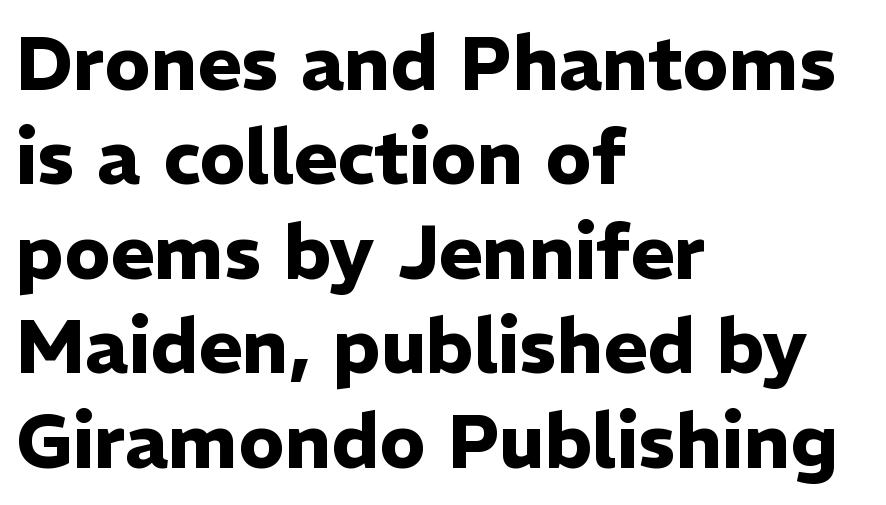
{"serif": "no", "italic": "no", "bold": "yes", "weight": "heavy", "width": "normal", "stroke_contrast": "low", "x_height": "medium", "monospaced": "no", "underline": "no", "align": "left", "line_spacing": "normal", "line_spacing_ratio": 1.26, "letter_spacing": "normal", "letter_spacing_em": 0.0, "glyph_px": 75}
